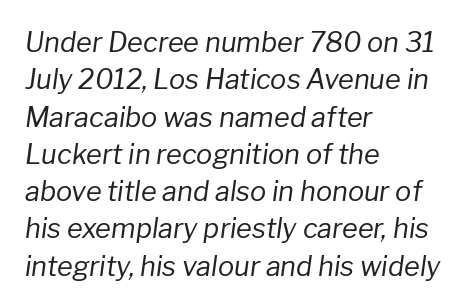
These lines sit exactly where default settings would place them. This rendering features lettering with no underline. The face used here is rendered with its standard letterfit. Compared with a centered layout, this one pins lines to the left instead. Does the lettering tilt? It does — this is italic. Bold? No — there's no thickening of the strokes.
